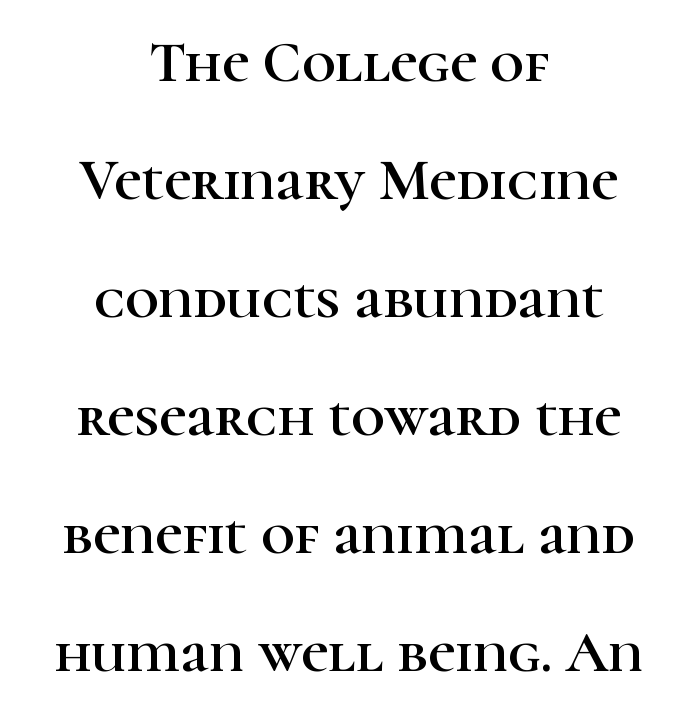
{"serif": "yes", "italic": "no", "width": "normal", "stroke_contrast": "high", "x_height": "medium", "monospaced": "no", "underline": "no", "align": "center", "line_spacing": "loose", "line_spacing_ratio": 2.0, "letter_spacing": "normal", "letter_spacing_em": 0.0, "glyph_px": 59}
